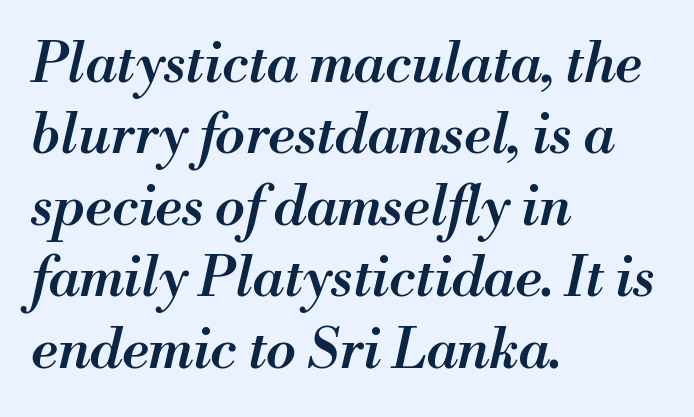
{"italic": "yes", "lean": "right", "slant_degrees": 13, "bold": "semi", "weight": "semibold", "width": "normal", "stroke_contrast": "medium", "x_height": "small", "monospaced": "no", "underline": "no", "align": "left", "line_spacing": "normal", "line_spacing_ratio": 1.3, "letter_spacing": "normal", "letter_spacing_em": 0.0, "glyph_px": 55}
